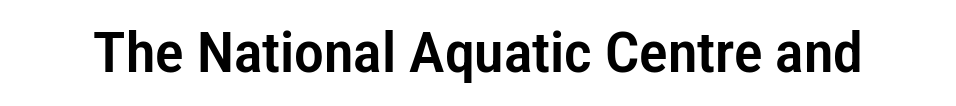
Q: Is the text italic (slanted)? A: No, it is upright.
Q: Is the typeface a serif or a sans-serif typeface? A: Sans-serif.
Q: Is the text underlined? A: No.
Q: Is the spacing between letters normal or unusually wide? A: Normal.
Q: Width (condensed, normal, or wide)? A: Condensed.
Q: Stroke contrast? A: Low.
Q: x-height? A: Medium.
Q: Monospaced? A: No.
